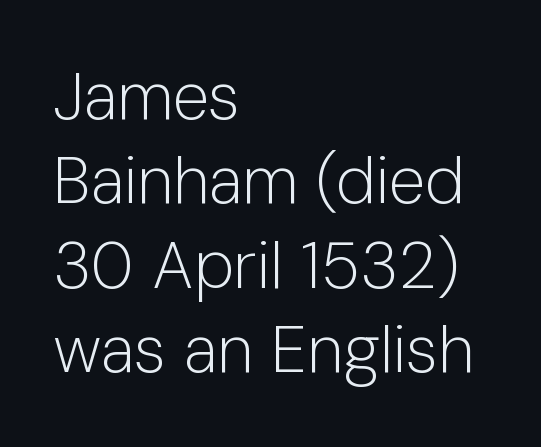
{"serif": "no", "italic": "no", "bold": "no", "weight": "light", "width": "normal", "stroke_contrast": "low", "x_height": "medium", "monospaced": "no", "underline": "no", "align": "left", "line_spacing": "normal", "line_spacing_ratio": 1.28, "letter_spacing": "normal", "letter_spacing_em": 0.0, "glyph_px": 66}
